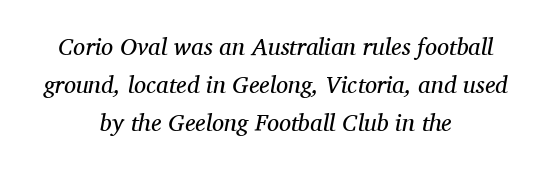
Q: Is the text bold? A: No.
Q: Is the text italic (slanted)? A: Yes, it leans right by about 11 degrees.
Q: Is the text underlined? A: No.
Q: How is the paragraph aligned? A: Centered.
Q: Is the spacing between letters normal or unusually wide? A: Normal.
Q: Is the spacing between lines tight, normal or loose? A: Normal.
